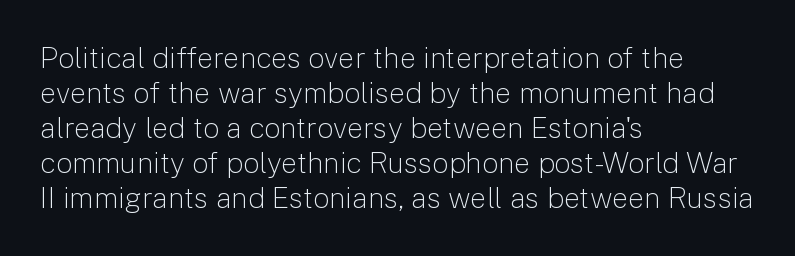
Only glyphs here, with clear space below each row. The typesetter chose a ragged-right arrangement here. This sample has the flowing, uneven cadence of proportional lettering. This sample uses plain, unmodified letter spacing.
